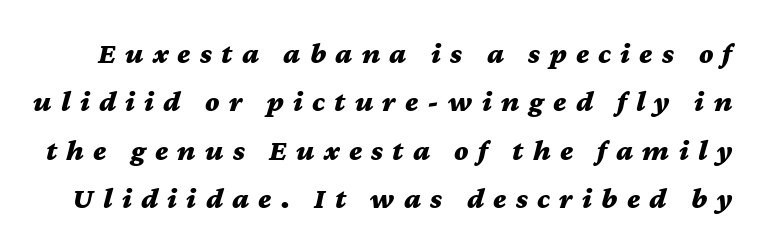
Check the space under the baseline: it is left empty. The rendering applies a slant to the glyphs. How would I describe the line gaps? Plain and ordinary. Here the glyphs are tracked loosely, breaking word shapes into spaced letters. Each letter keeps its own natural width here, so spacing adapts to shape.
